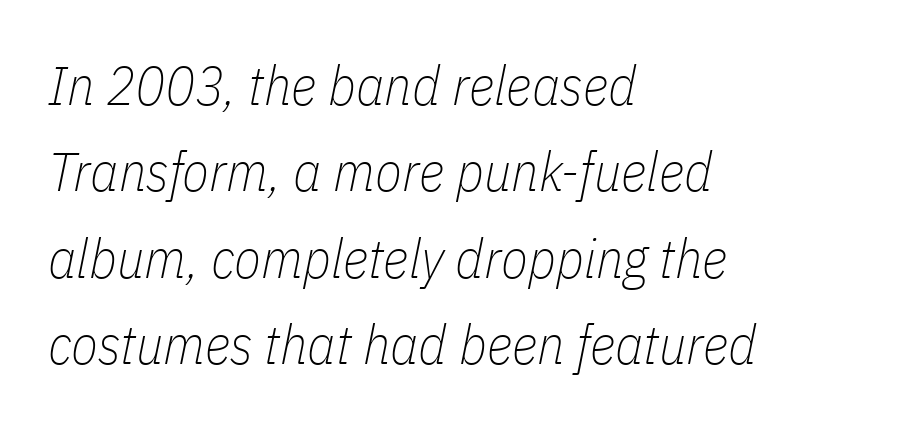
The image shows 55 px thin, condensed type, italic (leaning right); set left-aligned, normal line spacing (1.57x), normal letter spacing, not underlined; low stroke contrast and a medium x-height.
